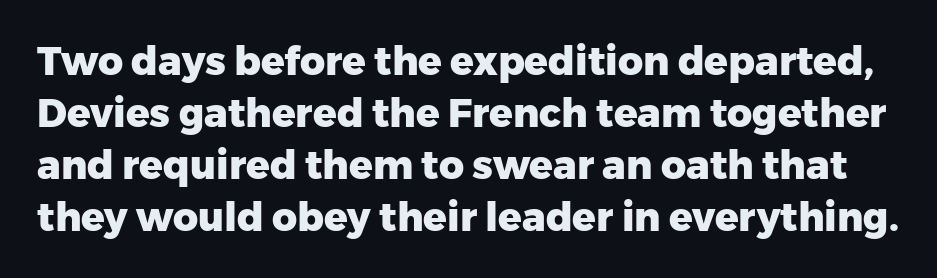
{"serif": "no", "italic": "no", "bold": "yes", "weight": "heavy", "width": "normal", "stroke_contrast": "low", "x_height": "medium", "monospaced": "no", "underline": "no", "line_spacing": "normal", "line_spacing_ratio": 1.33, "letter_spacing": "normal", "letter_spacing_em": 0.0, "glyph_px": 39}
